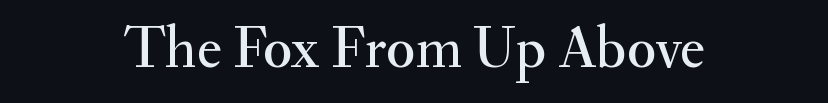
The image shows 60 px serif type, upright; set centered, normal letter spacing, not underlined; medium stroke contrast and a small x-height.
